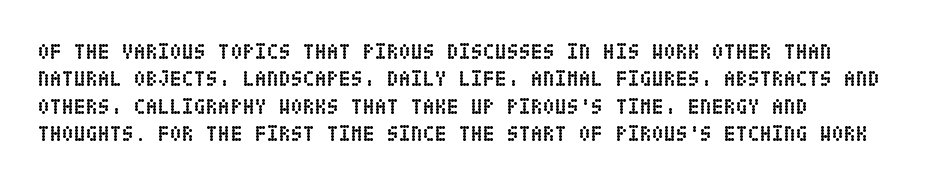
Heavy, bold letterforms. The line-height multiplier appears to be the usual default. Plain, unruled lines of type. Glyph-to-glyph distance matches everyday printed text. When letters stand straight like this, we call the style roman or upright.
